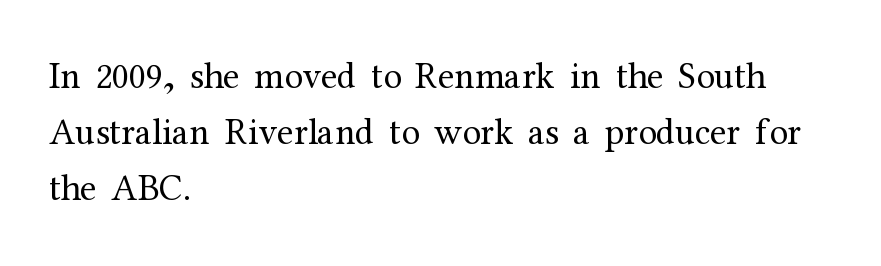
The image shows 37 px regular-weight serif type, upright; set left-aligned, normal line spacing (1.51x), normal letter spacing, not underlined; medium stroke contrast and a medium x-height.
